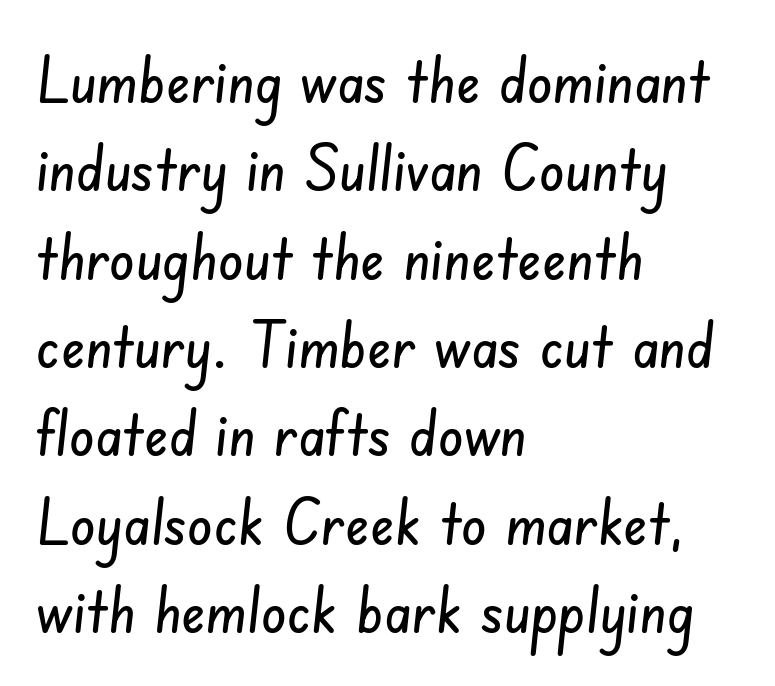
Q: Is the typeface a serif or a sans-serif typeface? A: Sans-serif.
Q: Is the text underlined? A: No.
Q: How is the paragraph aligned? A: Left-aligned.
Q: Is the spacing between letters normal or unusually wide? A: Normal.
Q: Is the spacing between lines tight, normal or loose? A: Normal.
Q: Width (condensed, normal, or wide)? A: Condensed.
Q: Stroke contrast? A: Low.
Q: x-height? A: Small.
Q: Monospaced? A: No.
